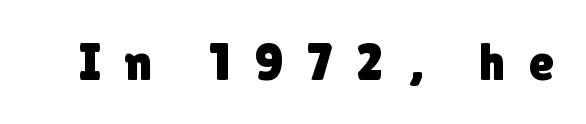
{"serif": "no", "italic": "no", "width": "normal", "x_height": "medium", "monospaced": "no", "underline": "no", "letter_spacing": "wide", "letter_spacing_em": 0.45, "glyph_px": 52}
